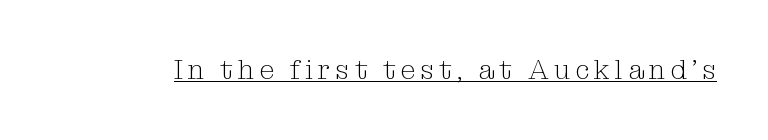
This is not heavy type; no bold has been used. A roman cut, with each character standing at attention. Is there an underline? Yes — a line sits under the letters.
